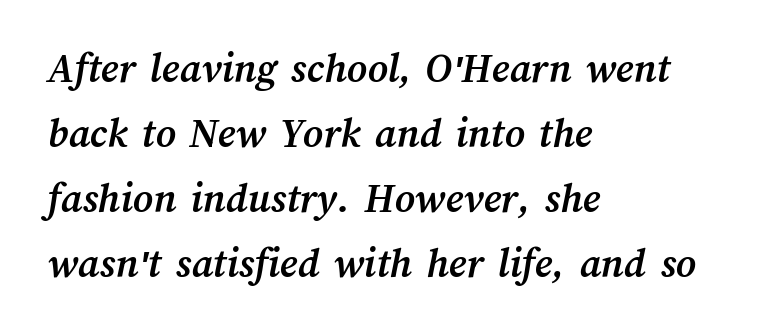
{"bold": "yes", "weight": "semibold", "width": "normal", "stroke_contrast": "medium", "x_height": "medium", "monospaced": "no", "underline": "no", "align": "left", "line_spacing": "normal", "line_spacing_ratio": 1.51, "letter_spacing": "normal", "letter_spacing_em": 0.0, "glyph_px": 43}
